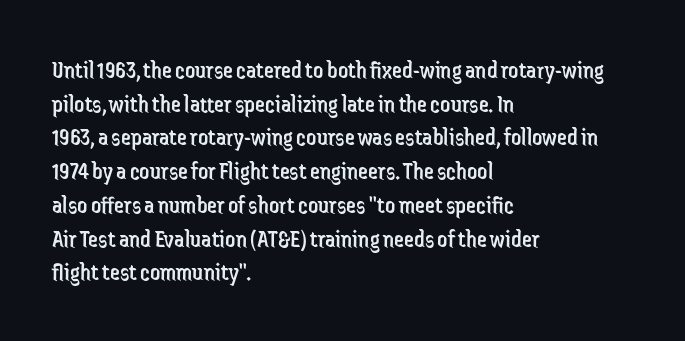
The image shows 25 px text type, upright; set left-aligned, normal line spacing (1.35x), normal letter spacing, not underlined.
